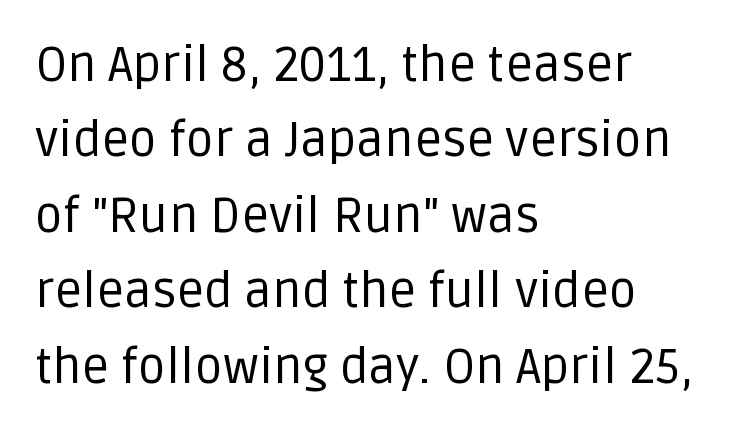
{"serif": "no", "italic": "no", "bold": "no", "weight": "regular", "width": "normal", "stroke_contrast": "low", "x_height": "large", "monospaced": "no", "underline": "no", "align": "left", "line_spacing": "normal", "line_spacing_ratio": 1.54, "letter_spacing": "normal", "letter_spacing_em": 0.0, "glyph_px": 49}
